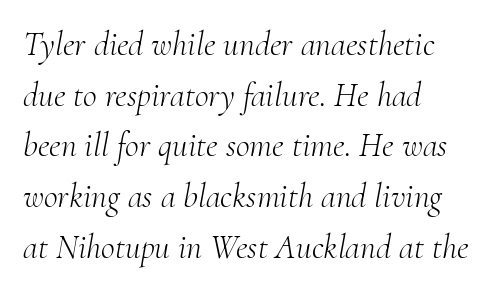
{"serif": "yes", "italic": "yes", "lean": "right", "slant_degrees": 10, "bold": "no", "weight": "light", "width": "normal", "stroke_contrast": "medium", "x_height": "small", "monospaced": "no", "underline": "no", "align": "left", "line_spacing": "normal", "line_spacing_ratio": 1.49, "letter_spacing": "normal", "letter_spacing_em": 0.0, "glyph_px": 34}
